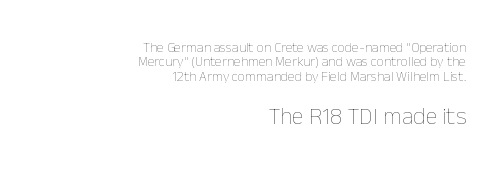
{"italic": "no", "bold": "no", "underline": "no", "align": "right", "line_spacing": "tight", "line_spacing_ratio": 1.02, "letter_spacing": "normal", "letter_spacing_em": 0.0, "larger_block": "second", "size_ratio": 1.71, "glyph_px": 24}
